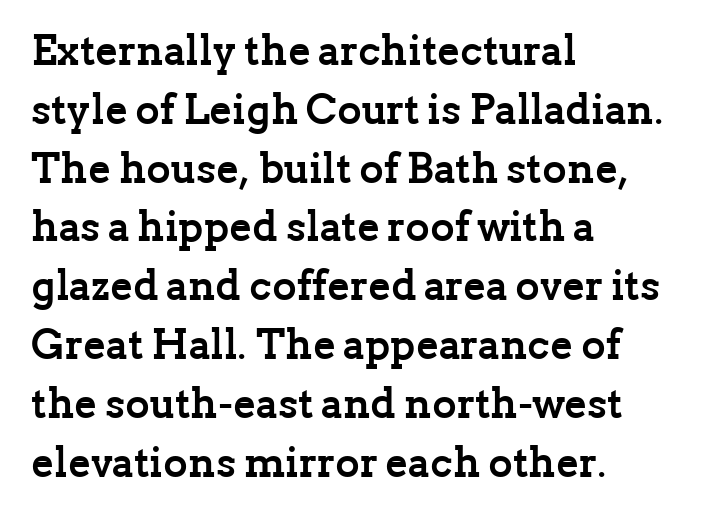
Q: Is the text bold? A: Yes.
Q: Is the text italic (slanted)? A: No, it is upright.
Q: Is the typeface a serif or a sans-serif typeface? A: Serif.
Q: Is the text underlined? A: No.
Q: How is the paragraph aligned? A: Left-aligned.
Q: Is the spacing between letters normal or unusually wide? A: Normal.
Q: Is the spacing between lines tight, normal or loose? A: Normal.
Q: Width (condensed, normal, or wide)? A: Normal.
Q: Stroke contrast? A: Low.
Q: x-height? A: Medium.
Q: Monospaced? A: No.
